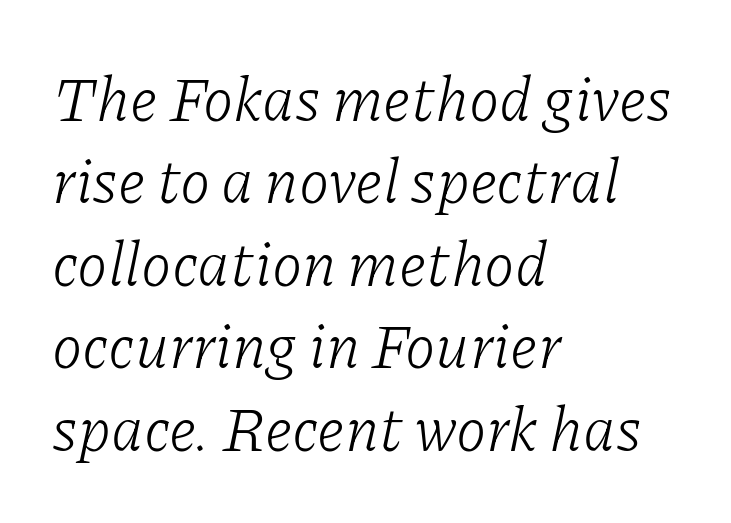
The image shows 62 px light serif type, italic (leaning right); set left-aligned, normal line spacing (1.33x), normal letter spacing, not underlined; low stroke contrast and a medium x-height.
